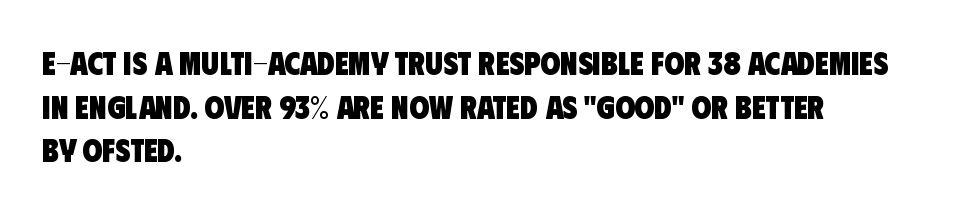
The space directly below the letters is spotless. Words appear dense and cohesive because spacing is normal. The rendering anchors every line to the left-hand side. The letters advance in unequal steps, a hallmark of proportional type. Is there much room between lines? A standard amount, neither cramped nor airy. Type style note: lacks serifs.
